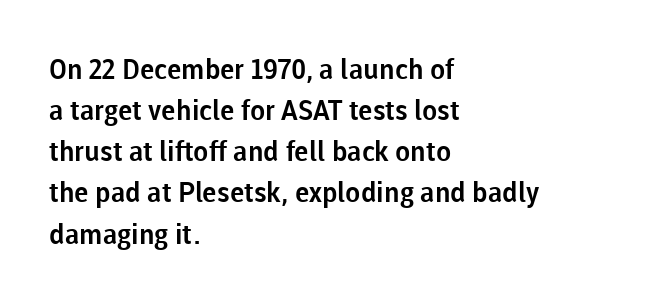
Q: Is the text italic (slanted)? A: No, it is upright.
Q: Is the typeface a serif or a sans-serif typeface? A: Sans-serif.
Q: Is the text underlined? A: No.
Q: How is the paragraph aligned? A: Left-aligned.
Q: Is the spacing between letters normal or unusually wide? A: Normal.
Q: Is the spacing between lines tight, normal or loose? A: Normal.
Q: Width (condensed, normal, or wide)? A: Normal.
Q: Stroke contrast? A: Low.
Q: x-height? A: Medium.
Q: Monospaced? A: No.
